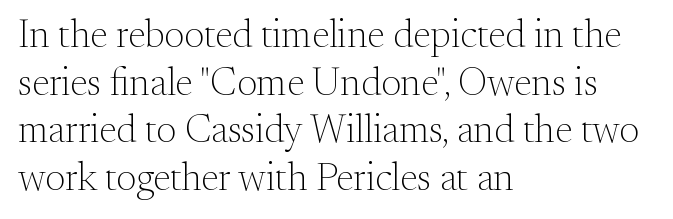
The image shows 39 px light serif type, upright; set left-aligned, line spacing 1.22x, normal letter spacing, not underlined; medium stroke contrast and a small x-height.
